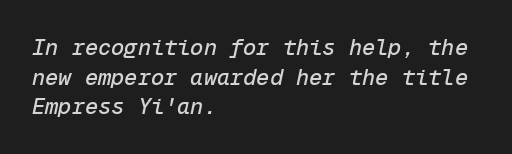
Q: Is the text italic (slanted)? A: Yes, it leans right by about 12 degrees.
Q: Is the text underlined? A: No.
Q: How is the paragraph aligned? A: Left-aligned.
Q: Is the spacing between letters normal or unusually wide? A: Normal.
Q: Is the spacing between lines tight, normal or loose? A: Normal.
